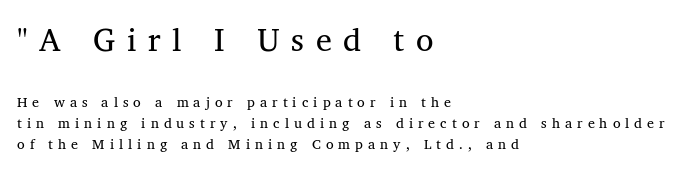
The image shows 32 px serif type; set left-aligned, normal line spacing (1.53x), unusually wide letter spacing (+0.36 em), not underlined; the first (top) block is 2.29x larger; medium stroke contrast and a medium x-height.
